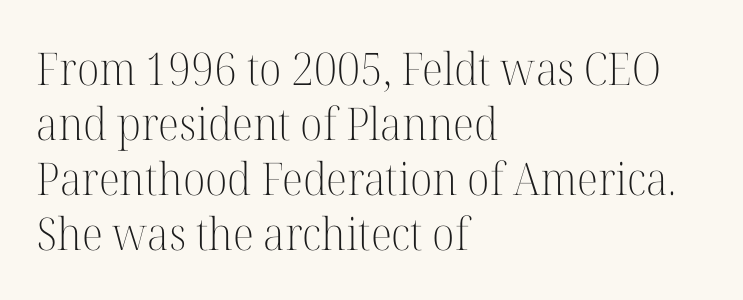
{"serif": "yes", "italic": "no", "bold": "no", "weight": "light", "width": "normal", "stroke_contrast": "high", "x_height": "medium", "monospaced": "no", "underline": "no", "align": "left", "line_spacing_ratio": 1.22, "letter_spacing": "normal", "letter_spacing_em": 0.0, "glyph_px": 45}
